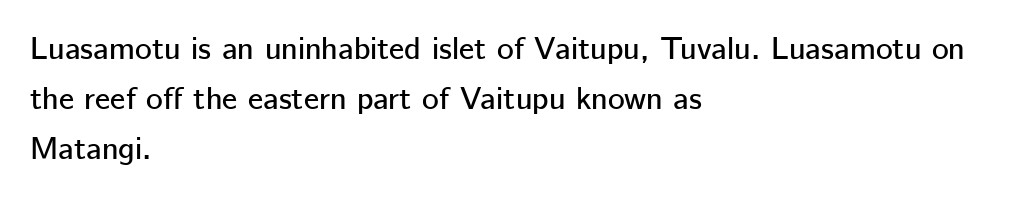
The image shows 32 px sans-serif type, upright; set left-aligned, normal line spacing (1.56x), normal letter spacing, not underlined; low stroke contrast and a medium x-height.
